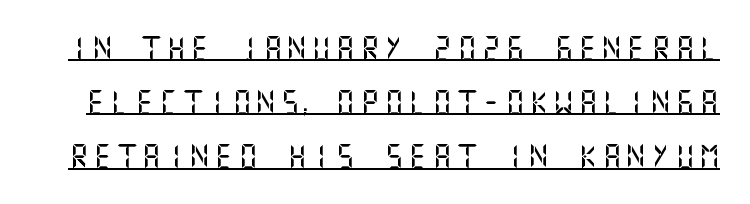
The image shows 25 px text type, upright; set loose line spacing (2.17x), underlined.
